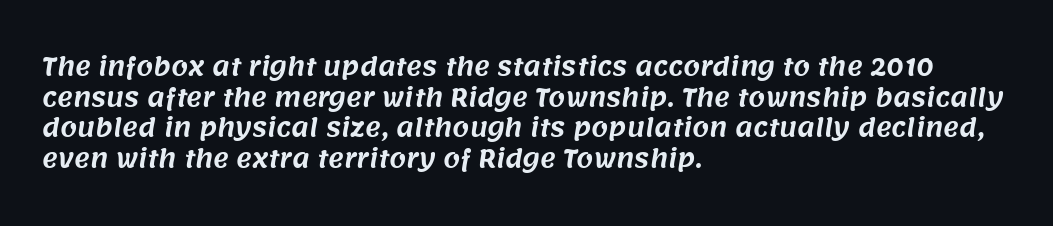
Q: Is the text underlined? A: No.
Q: How is the paragraph aligned? A: Left-aligned.
Q: Is the spacing between letters normal or unusually wide? A: Normal.
Q: Is the spacing between lines tight, normal or loose? A: Normal.
